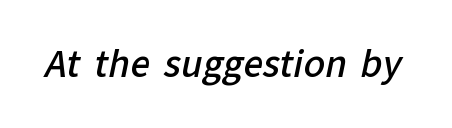
Q: Is the text bold? A: Semi-bold.
Q: Is the typeface a serif or a sans-serif typeface? A: Sans-serif.
Q: Is the text underlined? A: No.
Q: Is the spacing between letters normal or unusually wide? A: Normal.
Q: Width (condensed, normal, or wide)? A: Normal.
Q: Stroke contrast? A: Low.
Q: x-height? A: Medium.
Q: Monospaced? A: No.
